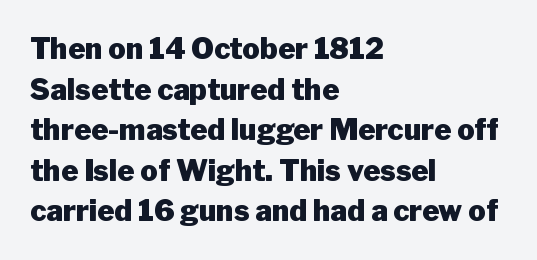
Compared with an ordinary text face, these strokes are far heavier — a full bold. Unlike a traditional serif, this face leaves its strokes unadorned. Each letter keeps its own natural width here, so spacing adapts to shape. These lines were composed using upright roman letters. The line texture is even and compact thanks to regular tracking.
